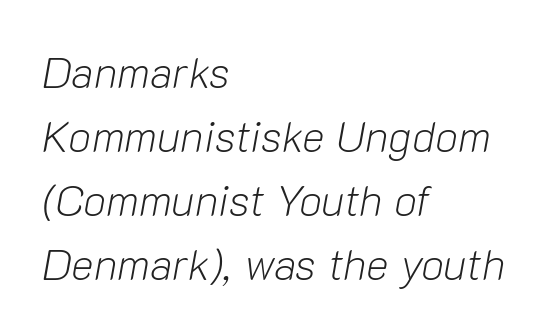
Clear beneath every line of the passage. Whoever set this chose a conventional vertical rhythm. Designer's note — italics engaged. Counters stay open thanks to moderate or lighter strokes.
